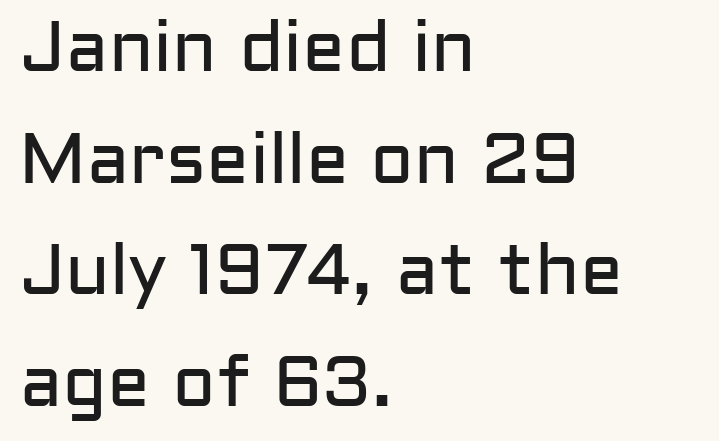
{"serif": "no", "italic": "no", "bold": "no", "weight": "regular", "width": "normal", "stroke_contrast": "low", "x_height": "medium", "monospaced": "no", "underline": "no", "align": "left", "line_spacing": "normal", "line_spacing_ratio": 1.55, "letter_spacing": "normal", "letter_spacing_em": 0.0, "glyph_px": 72}
